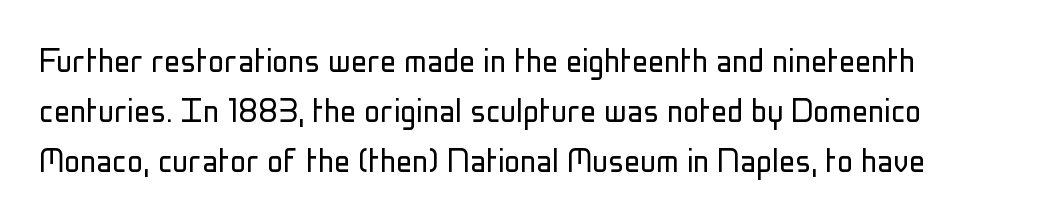
Q: Is the text bold? A: No.
Q: Is the text italic (slanted)? A: No, it is upright.
Q: Is the typeface a serif or a sans-serif typeface? A: Sans-serif.
Q: Is the text underlined? A: No.
Q: Is the spacing between letters normal or unusually wide? A: Normal.
Q: Is the spacing between lines tight, normal or loose? A: Normal.
Q: Width (condensed, normal, or wide)? A: Condensed.
Q: Stroke contrast? A: Low.
Q: x-height? A: Medium.
Q: Monospaced? A: No.
